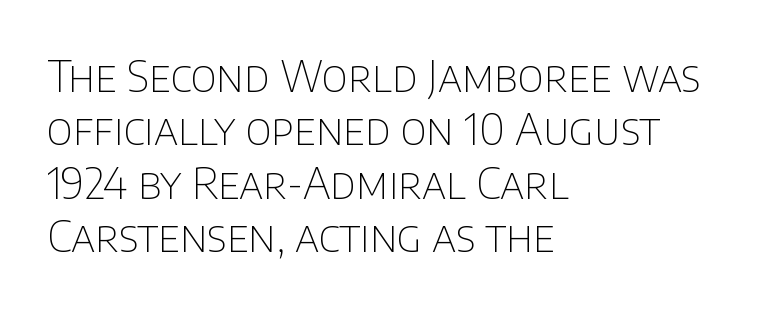
Unmarked baselines from the first word to the last. The letterforms sit shoulder to shoulder at normal distance. Short and long lines alike share a common starting point at left. These lines are rendered in a variable-pitch font. Stroke terminals: plain, sans-serif.
